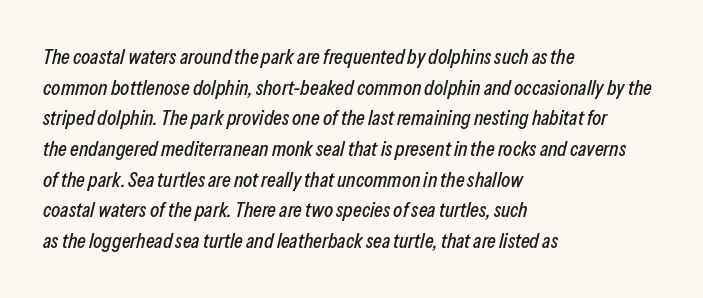
Underline: absent. This is oblique type, the kind used for emphasis or titles. Leading: standard. These lines are set flush left with a ragged right edge. Between one letter and the next there's only the usual sliver of space.
